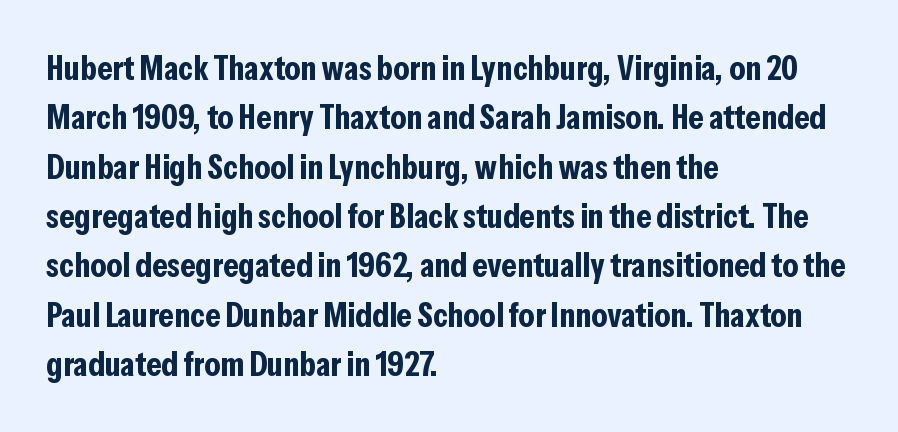
Is this a fixed-width face? No — the glyphs have proportional, varying widths. Each new line begins a customary step beneath the previous one. The letters stand upright; this is a roman face. The compositor pushed each line to the left boundary. Letter spacing: default. The strokes are fattened all the way to bold.
